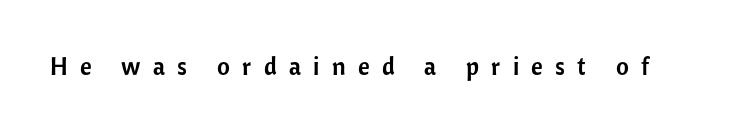
Q: Is the text italic (slanted)? A: No, it is upright.
Q: Is the text underlined? A: No.
Q: Is the spacing between letters normal or unusually wide? A: Unusually wide.
